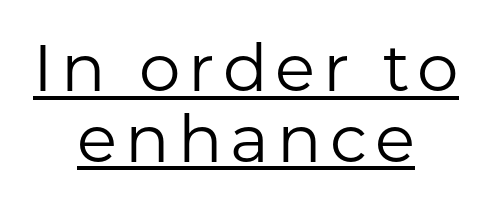
Q: Is the text bold? A: No.
Q: Is the text italic (slanted)? A: No, it is upright.
Q: Is the typeface a serif or a sans-serif typeface? A: Sans-serif.
Q: Is the text underlined? A: Yes.
Q: How is the paragraph aligned? A: Centered.
Q: Is the spacing between lines tight, normal or loose? A: Tight.
Q: Width (condensed, normal, or wide)? A: Normal.
Q: Stroke contrast? A: Low.
Q: x-height? A: Medium.
Q: Monospaced? A: No.
